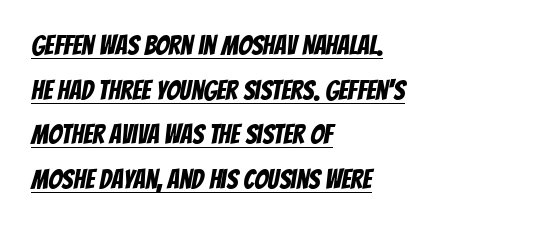
{"underline": "yes", "align": "left", "line_spacing": "normal", "line_spacing_ratio": 1.65, "letter_spacing": "normal", "letter_spacing_em": 0.0, "glyph_px": 27}
